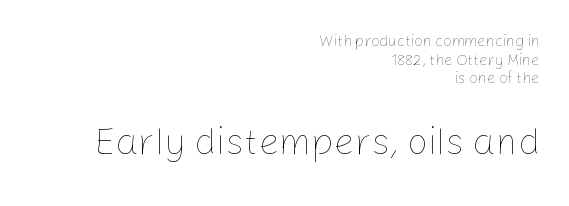
Reading top to bottom, the characters get bigger at the block break. Weight class: somewhere from thin through regular. These lines are rendered in a variable-pitch font. Check the space under the baseline: it is left empty. The type sits square on the baseline with zero lean. How are the letters spaced? Ordinarily, with no added tracking.
